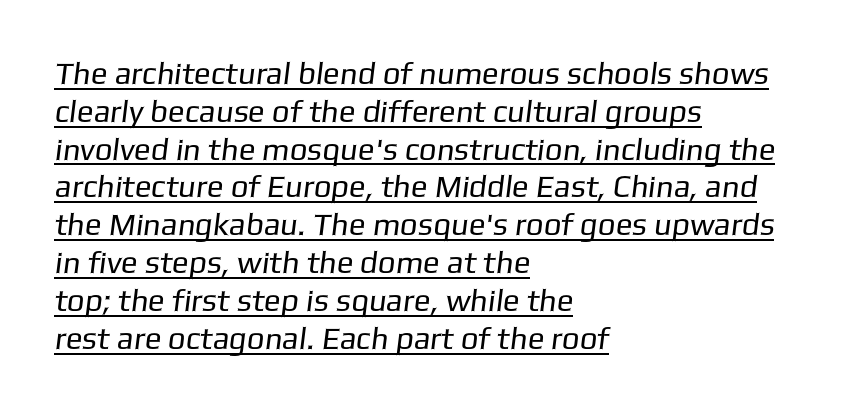
Q: Is the text bold? A: No.
Q: Is the typeface a serif or a sans-serif typeface? A: Sans-serif.
Q: Is the text underlined? A: Yes.
Q: How is the paragraph aligned? A: Left-aligned.
Q: Is the spacing between letters normal or unusually wide? A: Normal.
Q: Width (condensed, normal, or wide)? A: Normal.
Q: Stroke contrast? A: Low.
Q: x-height? A: Medium.
Q: Monospaced? A: No.
